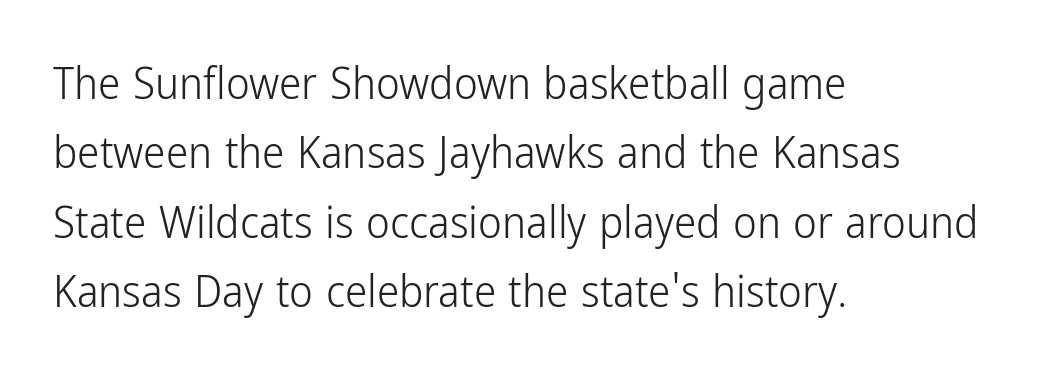
Think of a printed novel: that variable character pitch is what you see here. Grotesque or geometric, the face here clearly has no serifs. Do the letters lean? They stand straight. Typeset ragged right — the left edge is the straight one. Letters rest on an invisible, unmarked baseline. If you measured baseline to baseline, you'd find a middling distance.
